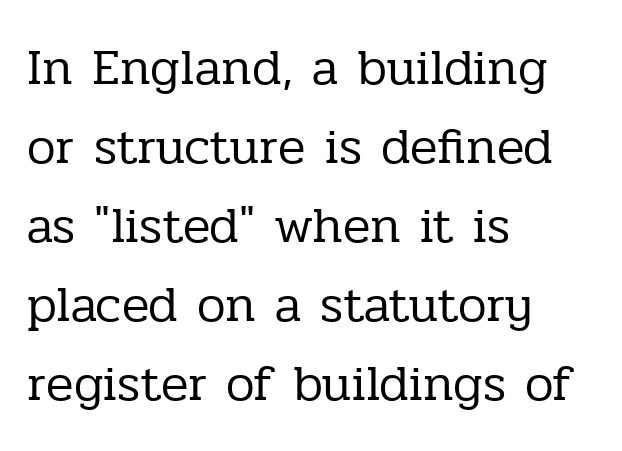
The strip under each line holds only bare page. No italicization has been applied; the sample stays upright. Spacing verdict: proportional, widths tailored to each character. Small tapered or slab feet sit at the stroke ends, so this counts as serif. The rendering keeps characters at their native spacing. A normal amount of white space separates one row of letters from the next.
